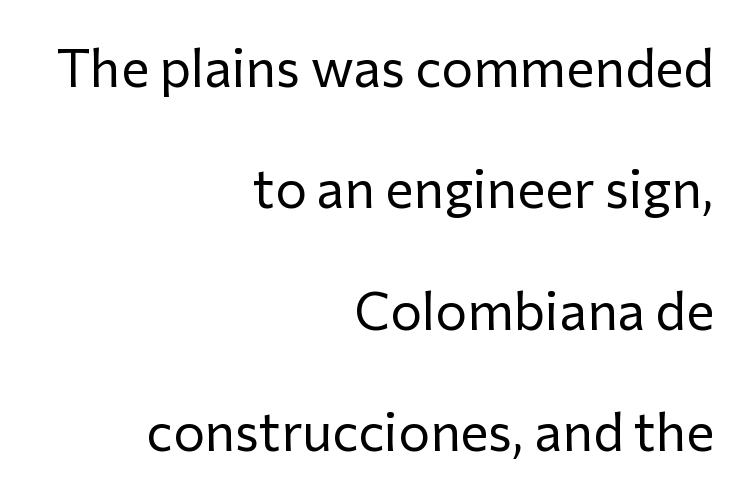
Letters have the restrained weight of plain body copy at most. Tracking here is standard; glyphs follow each other at the usual distance. A typesetter would call this proportional, since set widths differ per character. If you drew a ruler down the right edge, every line would touch it. The area under the type is left untouched.
